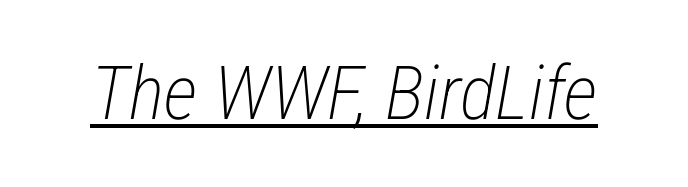
{"italic": "yes", "lean": "right", "slant_degrees": 12, "bold": "no", "weight": "light", "width": "condensed", "stroke_contrast": "low", "x_height": "medium", "monospaced": "no", "underline": "yes", "letter_spacing": "normal", "letter_spacing_em": 0.0, "glyph_px": 75}
